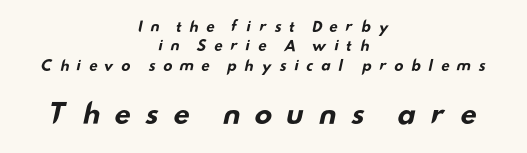
The image shows 27 px bold type; set centered, normal line spacing (1.39x), unusually wide letter spacing (+0.49 em), not underlined; the second (bottom) block is 1.93x larger.
